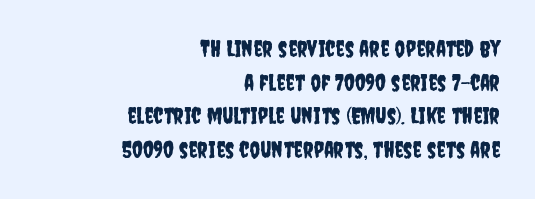
A student would call this right alignment; a typographer would say flush right, rag left. The leading is moderate, giving the passage an even texture. The tracking reads as untouched default to a designer's eye. No word sits above an underline. The lettering stays uniformly vertical, giving the passage a roman look.
